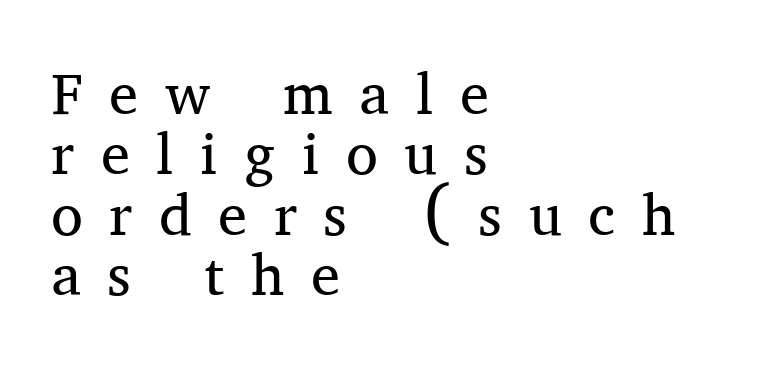
The image shows 58 px regular-weight serif type, upright; set left-aligned, tight line spacing (1.04x), unusually wide letter spacing (+0.46 em), not underlined; medium stroke contrast and a medium x-height.
